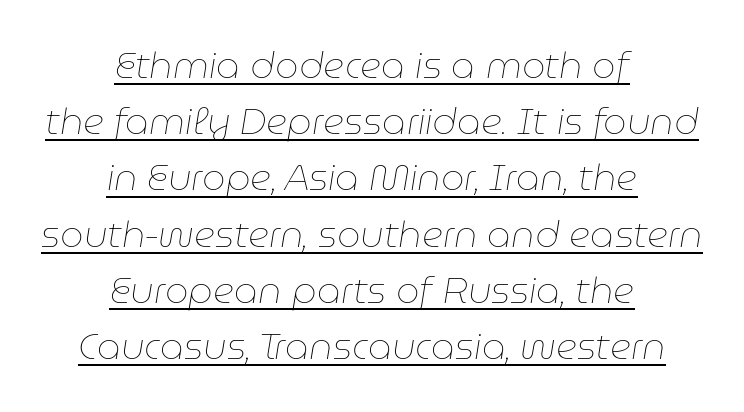
Q: Is the text bold? A: No.
Q: Is the text italic (slanted)? A: Yes, it leans right by about 9 degrees.
Q: Is the text underlined? A: Yes.
Q: How is the paragraph aligned? A: Centered.
Q: Is the spacing between letters normal or unusually wide? A: Normal.
Q: Is the spacing between lines tight, normal or loose? A: Normal.
Q: Width (condensed, normal, or wide)? A: Normal.
Q: Stroke contrast? A: Low.
Q: x-height? A: Medium.
Q: Monospaced? A: No.
